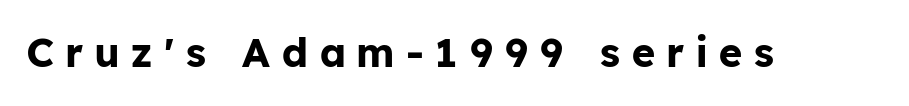
The image shows 40 px bold sans-serif type, upright; set unusually wide letter spacing (+0.3 em), not underlined; low stroke contrast and a medium x-height.
